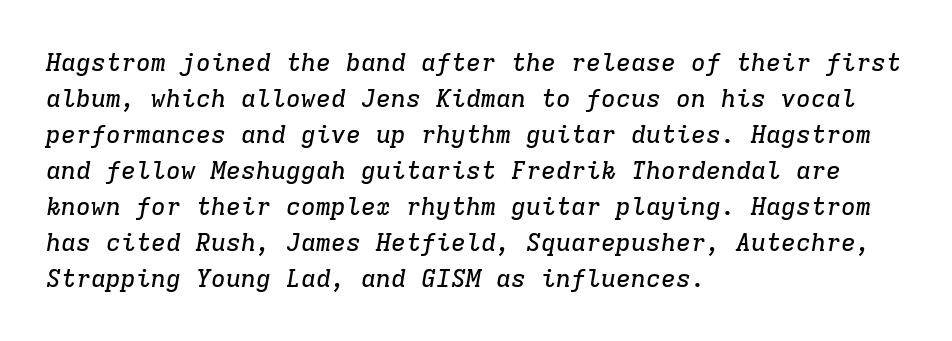
{"italic": "yes", "lean": "right", "slant_degrees": 9, "underline": "no", "align": "left", "line_spacing": "normal", "line_spacing_ratio": 1.44, "letter_spacing": "normal", "letter_spacing_em": 0.0, "glyph_px": 25}
